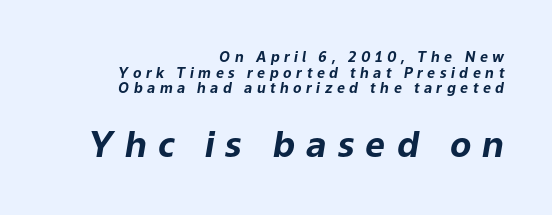
{"italic": "yes", "lean": "right", "slant_degrees": 9, "bold": "yes", "weight": "bold", "width": "normal", "stroke_contrast": "low", "x_height": "medium", "monospaced": "no", "underline": "no", "align": "right", "line_spacing": "tight", "line_spacing_ratio": 1.12, "letter_spacing": "wide", "letter_spacing_em": 0.32, "larger_block": "second", "size_ratio": 2.5, "glyph_px": 35}
